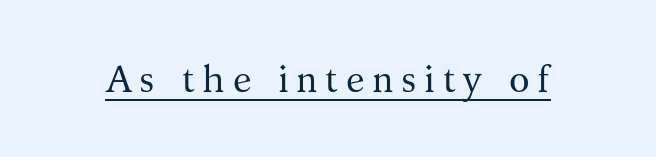
{"serif": "yes", "italic": "no", "bold": "no", "weight": "regular", "width": "normal", "stroke_contrast": "medium", "x_height": "medium", "monospaced": "no", "underline": "yes", "letter_spacing": "wide", "letter_spacing_em": 0.2, "glyph_px": 38}
